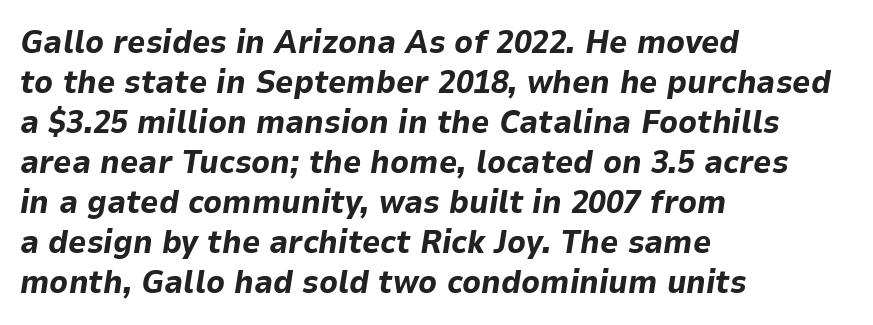
{"italic": "yes", "lean": "right", "slant_degrees": 9, "bold": "yes", "weight": "bold", "width": "normal", "stroke_contrast": "low", "x_height": "medium", "monospaced": "no", "underline": "no", "align": "left", "line_spacing": "normal", "line_spacing_ratio": 1.25, "letter_spacing": "normal", "letter_spacing_em": 0.0, "glyph_px": 32}
